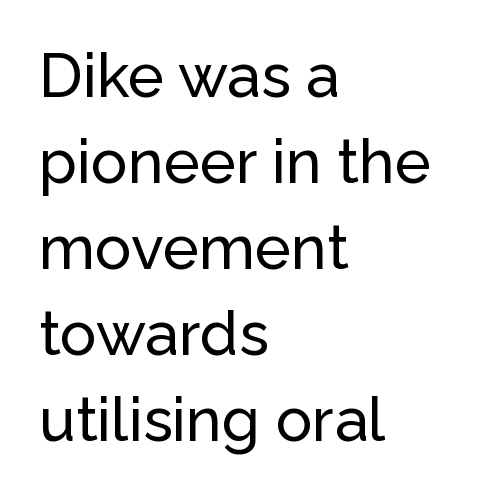
The image shows 61 px sans-serif type, upright; set left-aligned, normal line spacing (1.41x), normal letter spacing, not underlined; low stroke contrast and a medium x-height.
